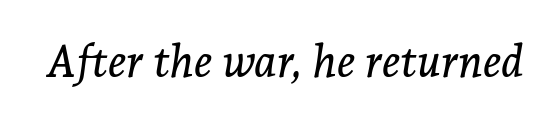
The image shows 44 px serif type, italic (leaning right); set normal letter spacing, not underlined; low stroke contrast and a medium x-height.
